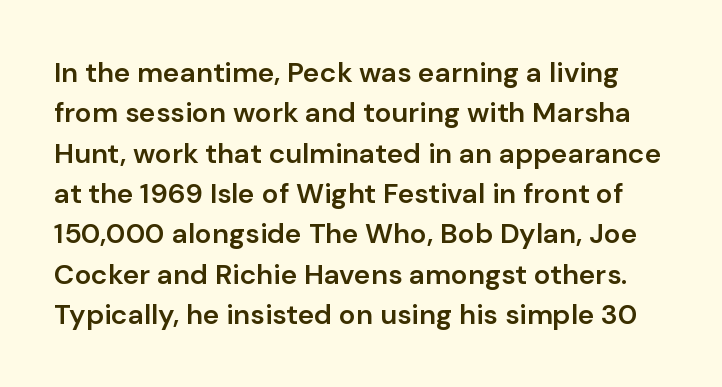
Q: Is the text bold? A: Semi-bold.
Q: Is the text italic (slanted)? A: No, it is upright.
Q: Is the typeface a serif or a sans-serif typeface? A: Sans-serif.
Q: Is the text underlined? A: No.
Q: Is the spacing between letters normal or unusually wide? A: Normal.
Q: Is the spacing between lines tight, normal or loose? A: Normal.
Q: Width (condensed, normal, or wide)? A: Normal.
Q: Stroke contrast? A: Low.
Q: x-height? A: Medium.
Q: Monospaced? A: No.
